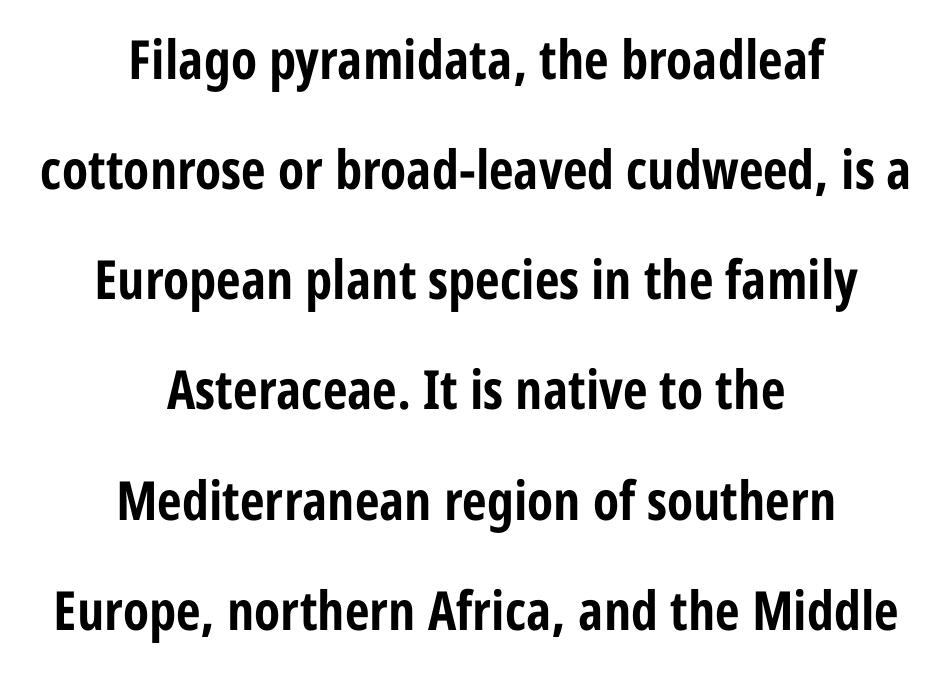
Spacing between characters is what you'd get straight out of the box. Pretty heavy lettering here — definitely bold. The glyphs are unaccompanied by any horizontal stroke below them. Summary of vertical rhythm: relaxed, with wide interline spacing. Is this a fixed-width face? No — the glyphs have proportional, varying widths.
